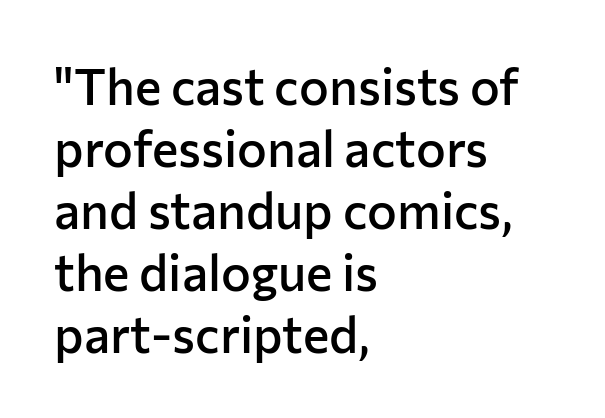
Decoration check: the copy has no underline. Is this a fixed-width face? No — the glyphs have proportional, varying widths. Check where the strokes stop: nothing finishes them off — pure sans. Is the block centered? No — it sits flush against the left margin. Posture: vertical.
